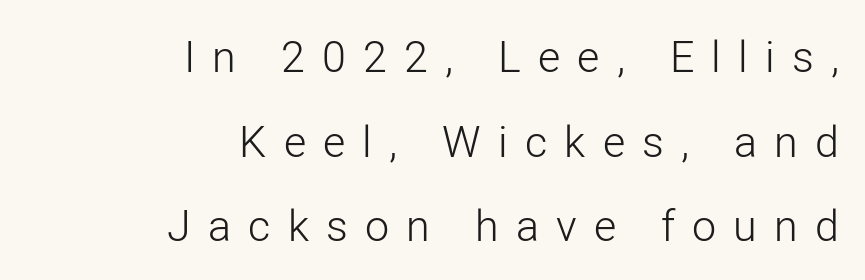
The image shows 43 px light sans-serif type, upright; set right-aligned, loose line spacing (1.97x), unusually wide letter spacing (+0.4 em), not underlined; low stroke contrast and a medium x-height.
